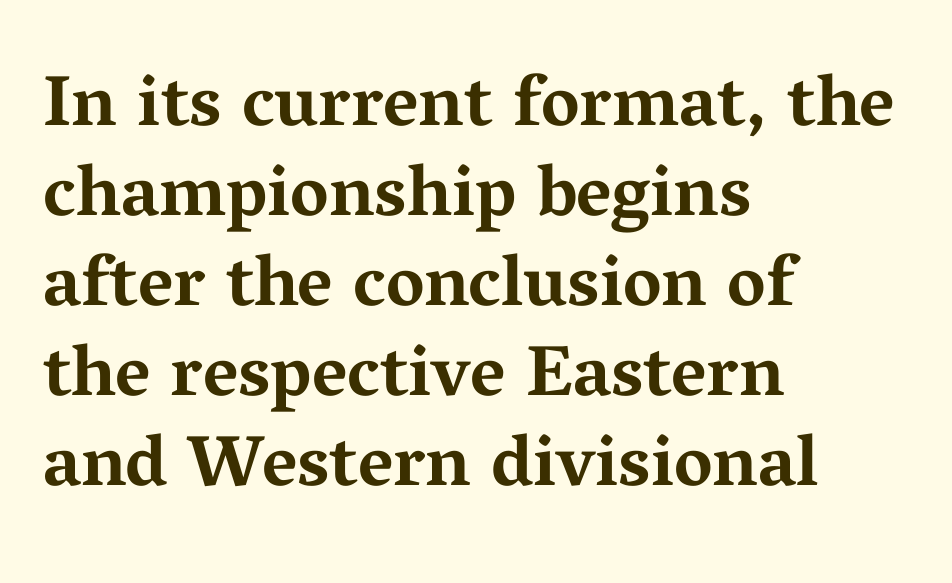
The image shows 72 px bold, wide serif type, upright; set left-aligned, normal line spacing (1.25x), normal letter spacing, not underlined; medium stroke contrast and a medium x-height.
